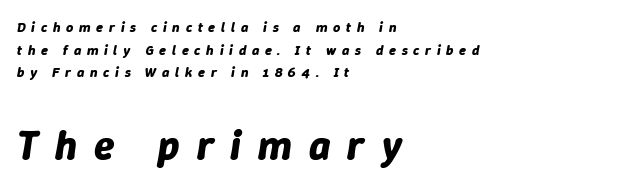
Q: Is the text bold? A: Yes.
Q: Is the text italic (slanted)? A: Yes, it leans right by about 9 degrees.
Q: Is the text underlined? A: No.
Q: How is the paragraph aligned? A: Left-aligned.
Q: Is the spacing between letters normal or unusually wide? A: Unusually wide.
Q: Is the spacing between lines tight, normal or loose? A: Normal.
Q: Which block of text is set in a larger size, the first (top) or the second (bottom)? A: The second (bottom) one.
Q: Width (condensed, normal, or wide)? A: Normal.
Q: Stroke contrast? A: Low.
Q: x-height? A: Medium.
Q: Monospaced? A: No.
